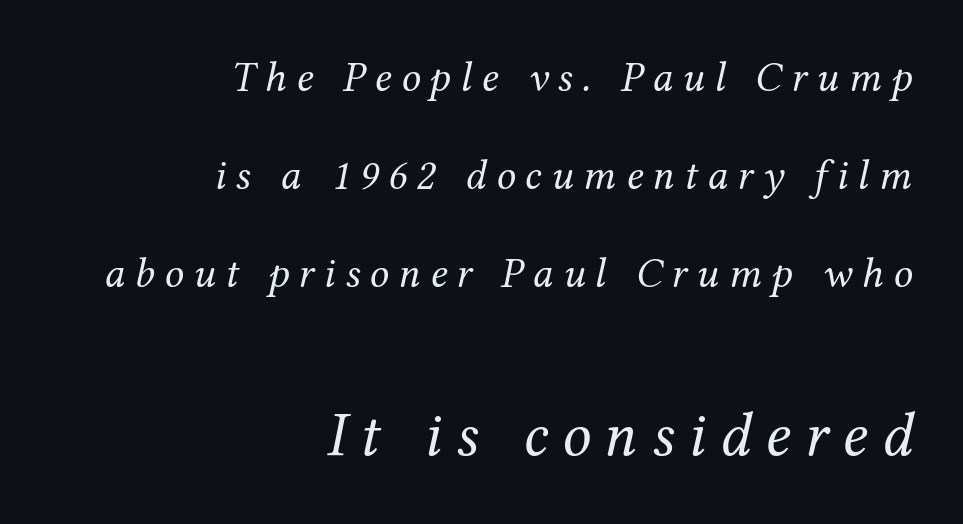
The tracking reads as deliberately expanded to a designer's eye. The strokes carry an ordinary text weight at most. Only glyphs here, with clear space below each row. A typesetter would call this proportional, since set widths differ per character.
